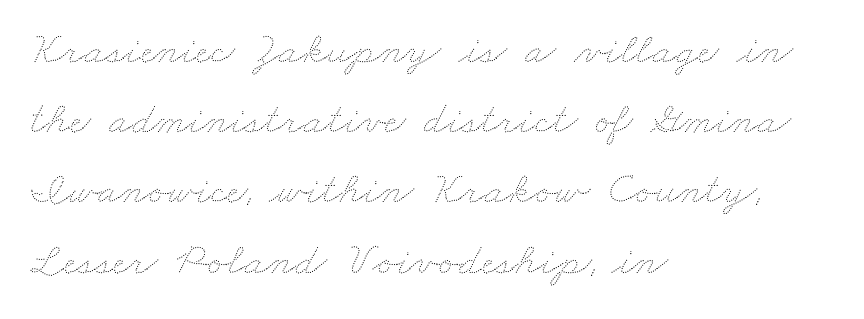
The image shows 45 px thin, wide type; set left-aligned, normal line spacing (1.56x), normal letter spacing, not underlined; medium stroke contrast and a small x-height.
